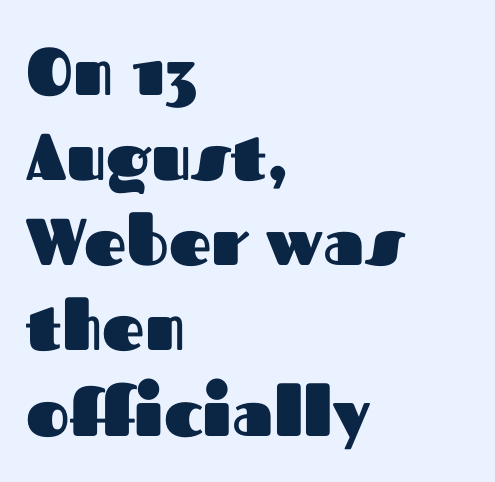
{"serif": "no", "italic": "no", "bold": "yes", "weight": "heavy", "width": "normal", "stroke_contrast": "medium", "x_height": "medium", "monospaced": "no", "underline": "no", "align": "left", "line_spacing": "normal", "line_spacing_ratio": 1.29, "letter_spacing": "normal", "letter_spacing_em": 0.0, "glyph_px": 66}
